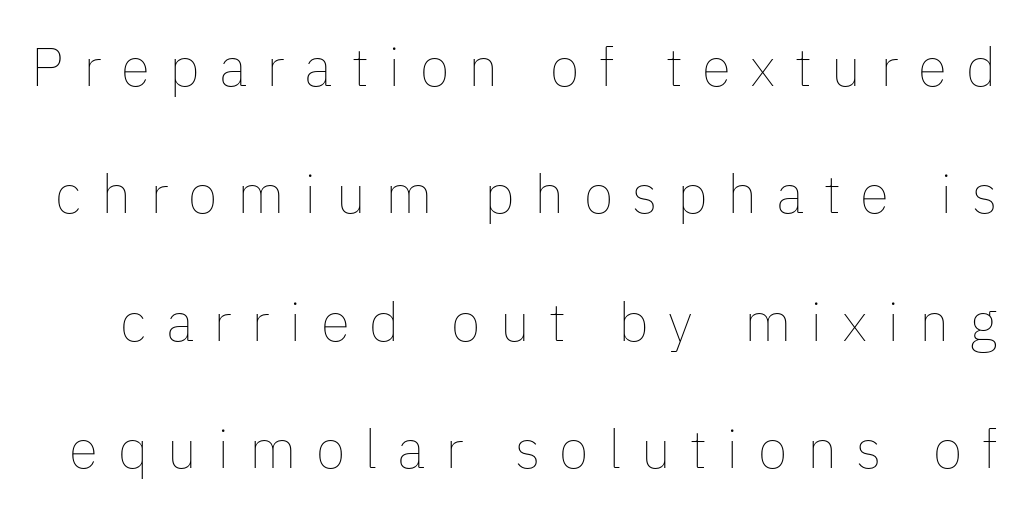
The image shows 54 px thin type, upright; set loose line spacing (2.36x), unusually wide letter spacing (+0.36 em), not underlined; low stroke contrast and a medium x-height.
